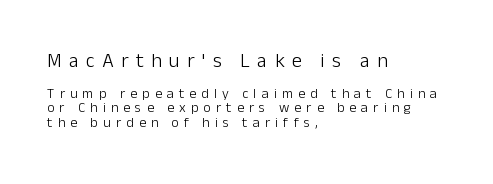
Q: Is the text bold? A: No.
Q: Is the text italic (slanted)? A: No, it is upright.
Q: Is the text underlined? A: No.
Q: How is the paragraph aligned? A: Left-aligned.
Q: Is the spacing between letters normal or unusually wide? A: Unusually wide.
Q: Is the spacing between lines tight, normal or loose? A: Tight.
Q: Which block of text is set in a larger size, the first (top) or the second (bottom)? A: The first (top) one.
